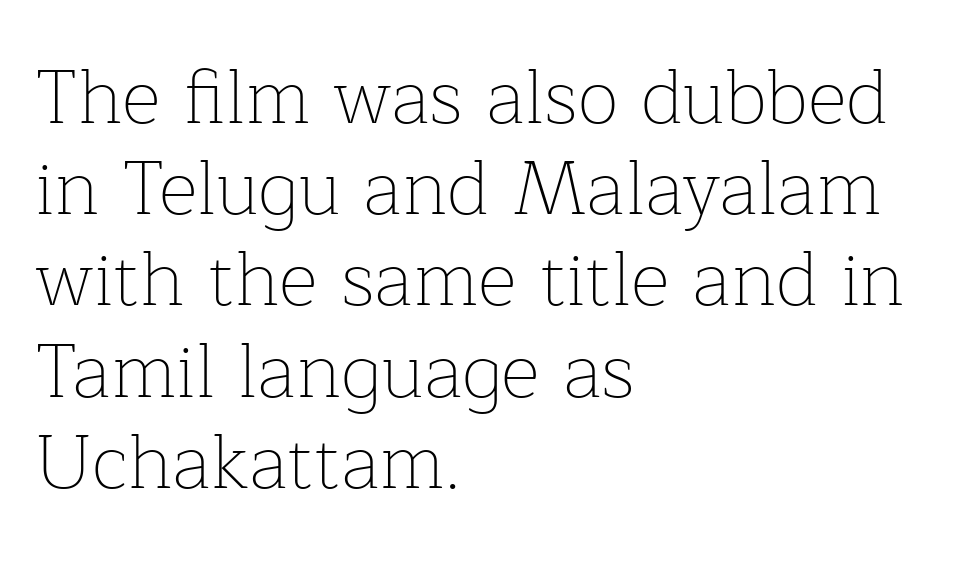
{"serif": "yes", "italic": "no", "bold": "no", "weight": "thin", "width": "normal", "stroke_contrast": "low", "x_height": "medium", "monospaced": "no", "underline": "no", "align": "left", "line_spacing_ratio": 1.2, "letter_spacing": "normal", "letter_spacing_em": 0.0, "glyph_px": 76}
